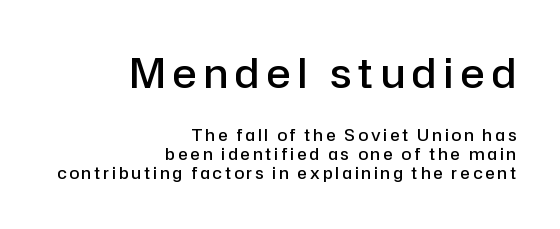
Q: Is the text bold? A: Semi-bold.
Q: Is the text italic (slanted)? A: No, it is upright.
Q: Is the typeface a serif or a sans-serif typeface? A: Sans-serif.
Q: Is the text underlined? A: No.
Q: How is the paragraph aligned? A: Right-aligned.
Q: Which block of text is set in a larger size, the first (top) or the second (bottom)? A: The first (top) one.
Q: Width (condensed, normal, or wide)? A: Normal.
Q: Stroke contrast? A: Low.
Q: x-height? A: Medium.
Q: Monospaced? A: No.
